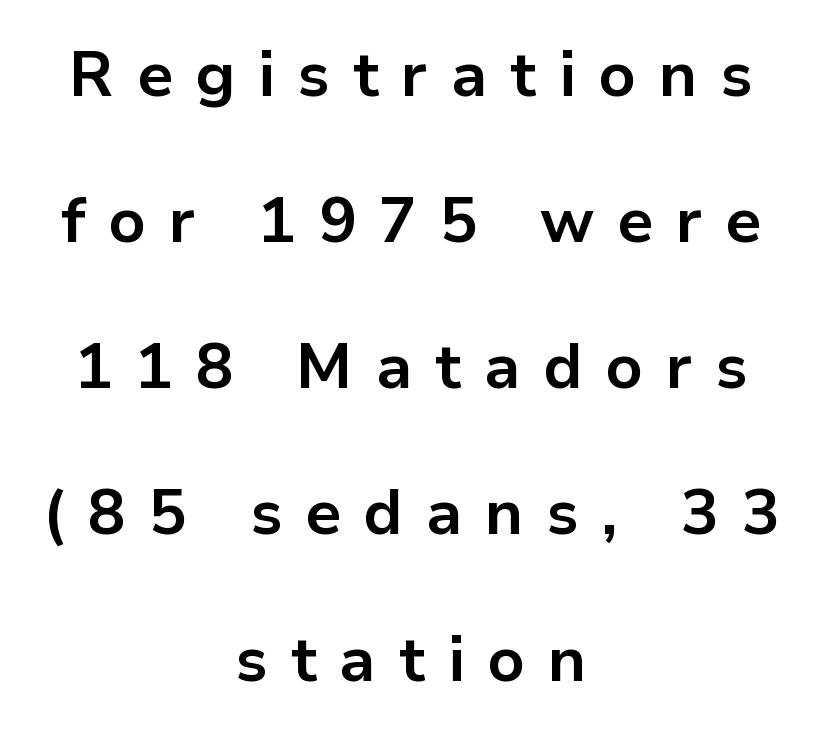
The image shows 63 px bold sans-serif type, upright; set centered, loose line spacing (2.32x), unusually wide letter spacing (+0.36 em), not underlined; low stroke contrast and a medium x-height.
